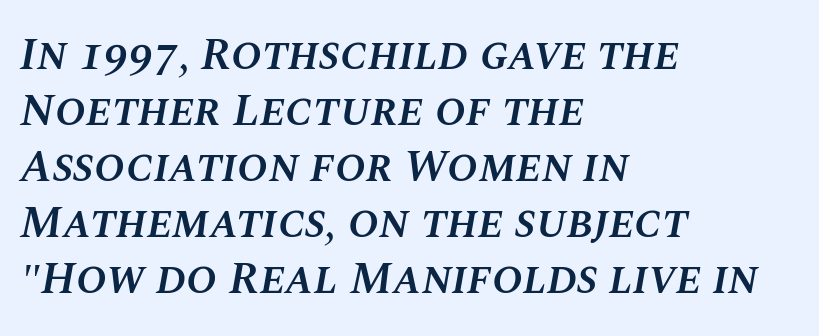
Stroke thickness is moderately raised; the sample reads as semibold. Glyph-to-glyph distance matches everyday printed text. Quick note: underline off. This sample has the flowing, uneven cadence of proportional lettering. The typesetter chose a ragged-right arrangement here.
